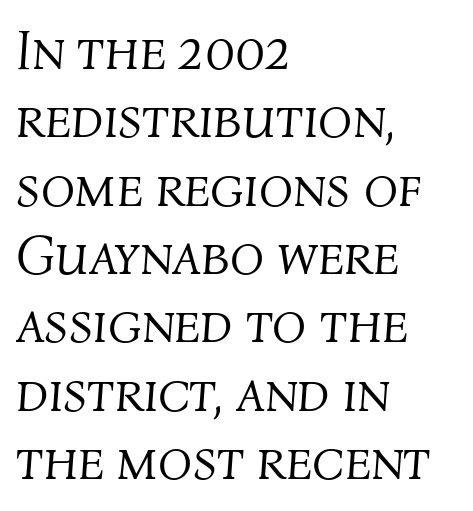
The image shows 56 px light type, italic (leaning right); set left-aligned, line spacing 1.22x, normal letter spacing, not underlined; medium stroke contrast and a medium x-height.
